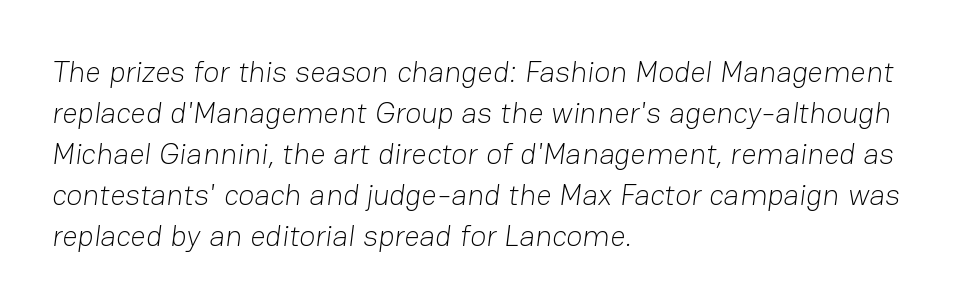
{"serif": "no", "bold": "no", "weight": "light", "width": "normal", "stroke_contrast": "low", "x_height": "medium", "monospaced": "no", "underline": "no", "align": "left", "line_spacing": "normal", "line_spacing_ratio": 1.37, "letter_spacing": "normal", "letter_spacing_em": 0.0, "glyph_px": 30}
